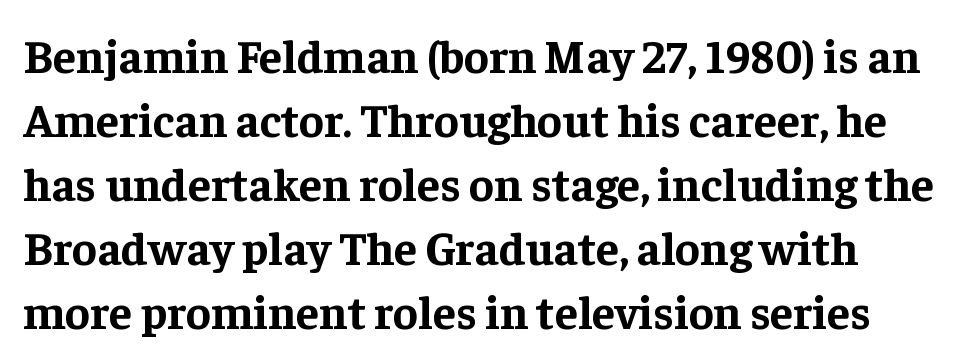
Plain, unruled lines of type. The passage shown is typeset with a serif family. Is there much room between lines? A standard amount, neither cramped nor airy. Do the characters align in a grid? No, the font is proportional. Emphasis by weight is at full strength: bold. The letterforms sit shoulder to shoulder at normal distance.
